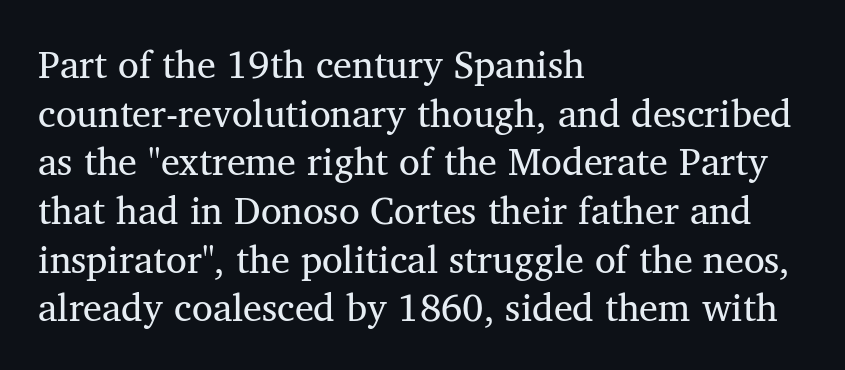
Q: Is the typeface a serif or a sans-serif typeface? A: Serif.
Q: Is the text underlined? A: No.
Q: How is the paragraph aligned? A: Left-aligned.
Q: Is the spacing between letters normal or unusually wide? A: Normal.
Q: Is the spacing between lines tight, normal or loose? A: Normal.
Q: Width (condensed, normal, or wide)? A: Normal.
Q: Stroke contrast? A: Medium.
Q: x-height? A: Medium.
Q: Monospaced? A: No.
